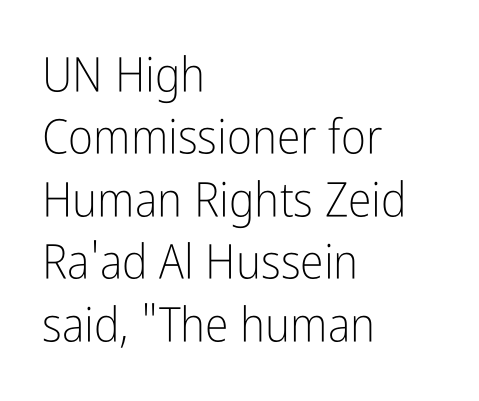
The image shows 48 px light, condensed sans-serif type, upright; set left-aligned, normal line spacing (1.3x), normal letter spacing, not underlined; low stroke contrast and a medium x-height.
